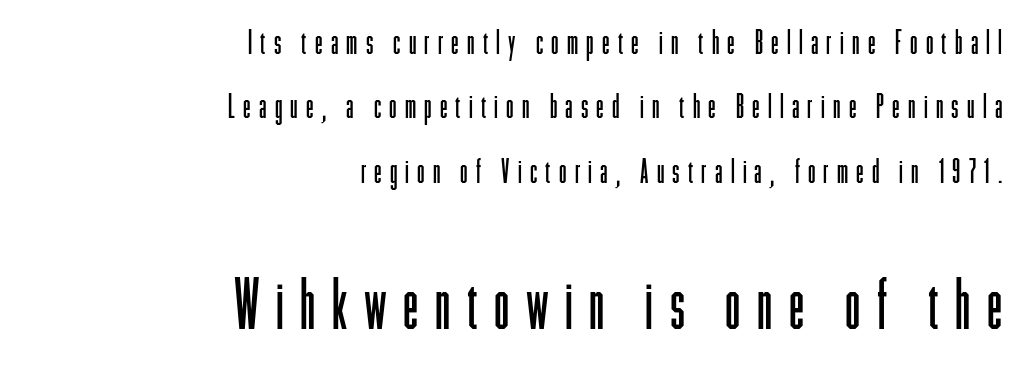
Q: Is the text bold? A: No.
Q: Is the text italic (slanted)? A: No, it is upright.
Q: Is the typeface a serif or a sans-serif typeface? A: Sans-serif.
Q: Is the text underlined? A: No.
Q: How is the paragraph aligned? A: Right-aligned.
Q: Is the spacing between letters normal or unusually wide? A: Unusually wide.
Q: Which block of text is set in a larger size, the first (top) or the second (bottom)? A: The second (bottom) one.
Q: Width (condensed, normal, or wide)? A: Condensed.
Q: Stroke contrast? A: Low.
Q: x-height? A: Medium.
Q: Monospaced? A: No.
